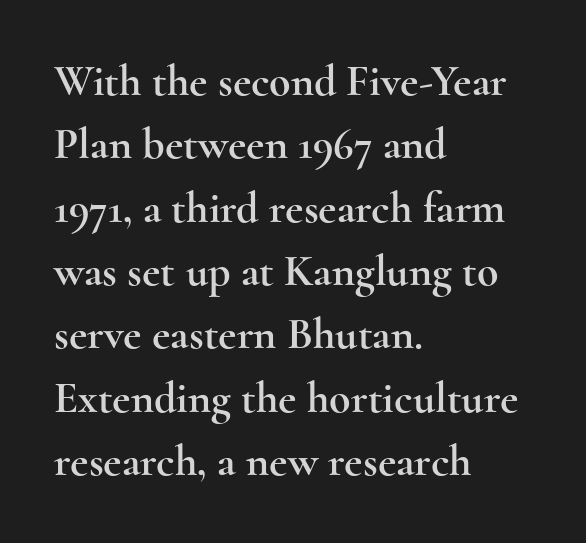
Think of a printed novel: that variable character pitch is what you see here. Typeset ragged right — the left edge is the straight one. What kind of face is this? One with serifs. This rendering features lettering with no underline.
